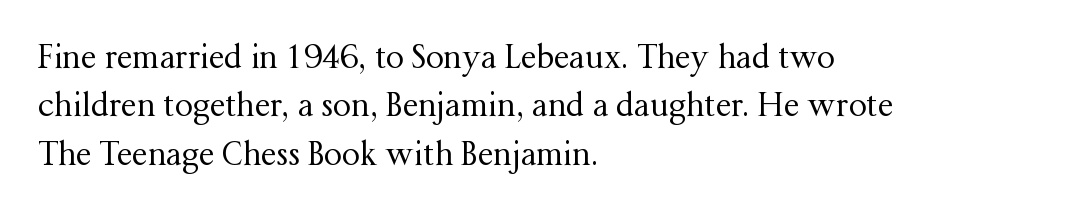
The characters are drawn with everyday or finer stroke widths. To sum up the face: it has serifs. This sample uses an upright cut, with every glyph sitting square on the baseline. Each word holds together tightly as a unit, with standard inter-letter gaps.
